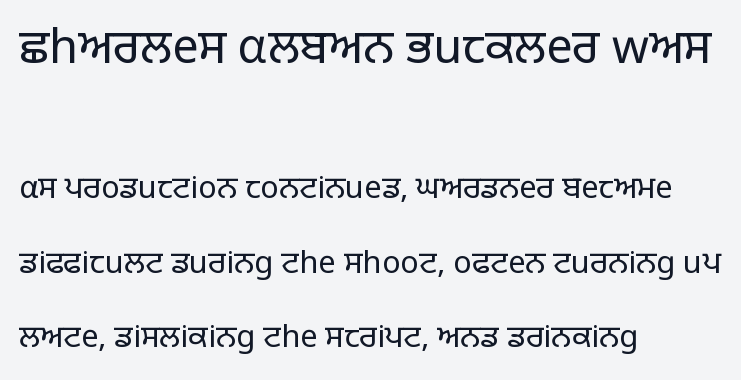
The image shows 47 px light sans-serif type, upright; set left-aligned, loose line spacing (2.4x), normal letter spacing, not underlined; the first (top) block is 1.52x larger; low stroke contrast and a large x-height.
